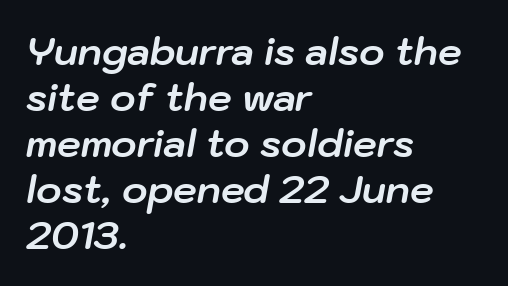
Q: Is the text bold? A: Yes.
Q: Is the text italic (slanted)? A: Yes, it leans right by about 10 degrees.
Q: Is the text underlined? A: No.
Q: How is the paragraph aligned? A: Left-aligned.
Q: Is the spacing between letters normal or unusually wide? A: Normal.
Q: Width (condensed, normal, or wide)? A: Normal.
Q: Stroke contrast? A: Low.
Q: x-height? A: Medium.
Q: Monospaced? A: No.
